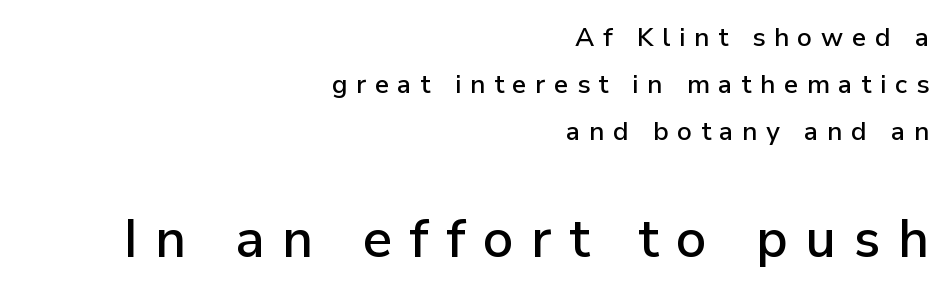
Q: Is the text italic (slanted)? A: No, it is upright.
Q: Is the typeface a serif or a sans-serif typeface? A: Sans-serif.
Q: Is the text underlined? A: No.
Q: How is the paragraph aligned? A: Right-aligned.
Q: Is the spacing between letters normal or unusually wide? A: Unusually wide.
Q: Which block of text is set in a larger size, the first (top) or the second (bottom)? A: The second (bottom) one.
Q: Width (condensed, normal, or wide)? A: Normal.
Q: Stroke contrast? A: Low.
Q: x-height? A: Medium.
Q: Monospaced? A: No.
